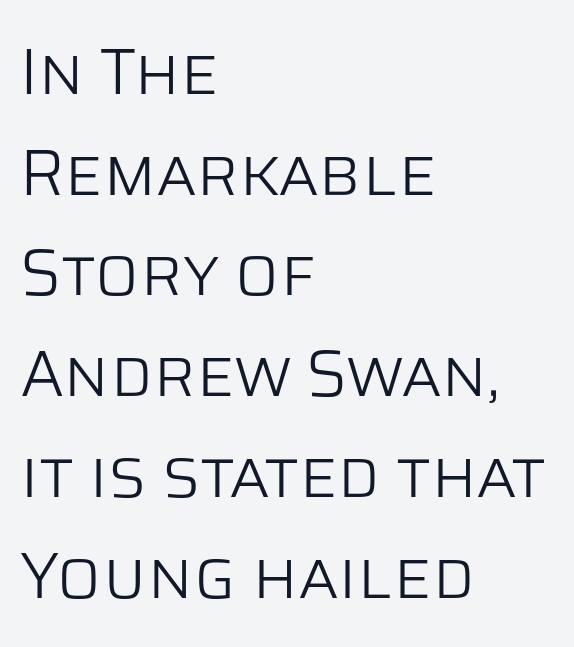
{"serif": "no", "italic": "no", "bold": "no", "weight": "light", "width": "normal", "stroke_contrast": "low", "x_height": "large", "monospaced": "no", "underline": "no", "align": "left", "line_spacing": "normal", "line_spacing_ratio": 1.55, "letter_spacing": "normal", "letter_spacing_em": 0.0, "glyph_px": 65}
